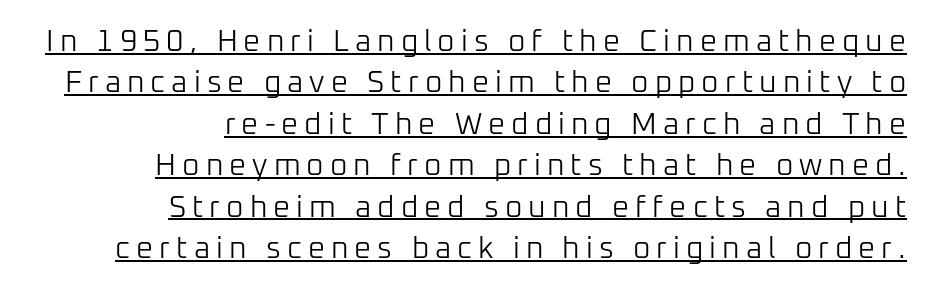
Q: Is the text bold? A: No.
Q: Is the text italic (slanted)? A: No, it is upright.
Q: Is the typeface a serif or a sans-serif typeface? A: Sans-serif.
Q: Is the text underlined? A: Yes.
Q: How is the paragraph aligned? A: Right-aligned.
Q: Is the spacing between letters normal or unusually wide? A: Unusually wide.
Q: Is the spacing between lines tight, normal or loose? A: Normal.
Q: Width (condensed, normal, or wide)? A: Normal.
Q: Stroke contrast? A: Low.
Q: x-height? A: Medium.
Q: Monospaced? A: No.
